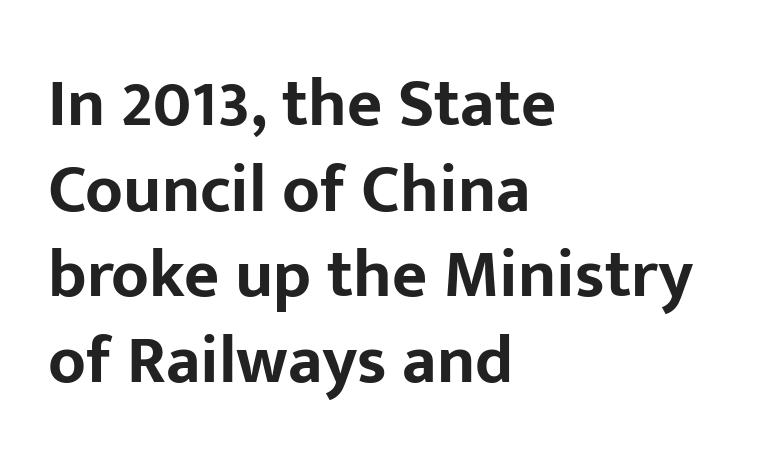
{"serif": "no", "italic": "no", "bold": "yes", "weight": "bold", "width": "normal", "stroke_contrast": "low", "x_height": "medium", "monospaced": "no", "underline": "no", "align": "left", "line_spacing": "normal", "line_spacing_ratio": 1.26, "letter_spacing": "normal", "letter_spacing_em": 0.0, "glyph_px": 68}
